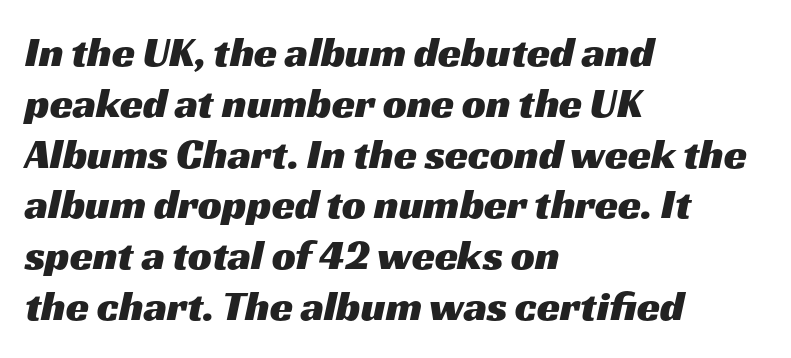
The letters sit at their default tracking, neither squeezed nor spread. The setting favours the left margin, as ordinary paragraphs usually do. The baseline area is clear. Think of a printed novel: that variable character pitch is what you see here. Letterform terminals end flat and unadorned throughout the passage.
